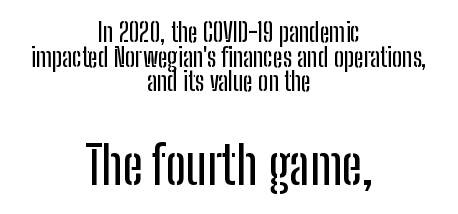
{"serif": "no", "italic": "no", "width": "condensed", "stroke_contrast": "low", "x_height": "medium", "monospaced": "no", "underline": "no", "align": "center", "line_spacing": "tight", "line_spacing_ratio": 0.95, "letter_spacing": "normal", "letter_spacing_em": 0.0, "larger_block": "second", "size_ratio": 2.04, "glyph_px": 53}
